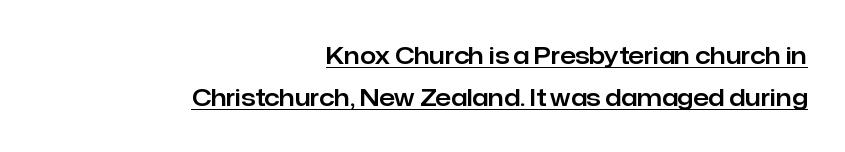
Q: Is the text italic (slanted)? A: No, it is upright.
Q: Is the text underlined? A: Yes.
Q: How is the paragraph aligned? A: Right-aligned.
Q: Is the spacing between letters normal or unusually wide? A: Normal.
